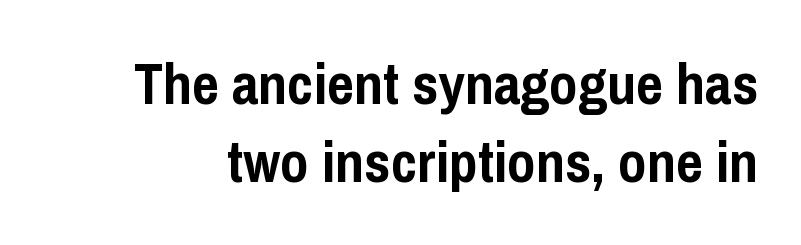
{"serif": "no", "italic": "no", "bold": "yes", "weight": "semibold", "width": "condensed", "stroke_contrast": "low", "x_height": "medium", "monospaced": "no", "underline": "no", "line_spacing": "normal", "line_spacing_ratio": 1.35, "letter_spacing": "normal", "letter_spacing_em": 0.0, "glyph_px": 58}
